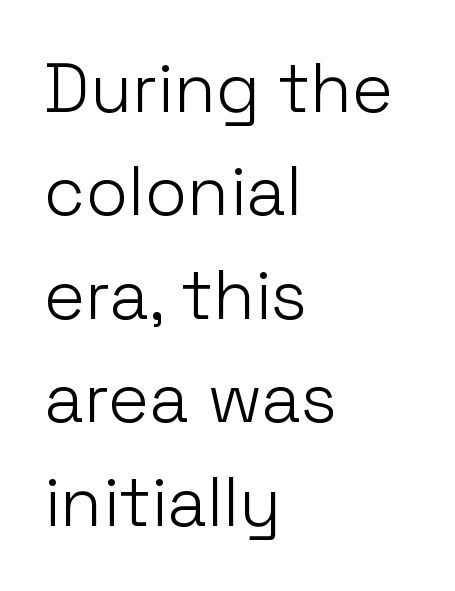
The image shows 69 px light sans-serif type, upright; set left-aligned, normal line spacing (1.5x), normal letter spacing, not underlined; low stroke contrast and a medium x-height.
